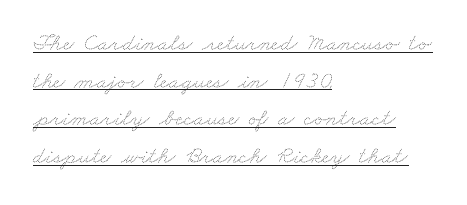
Q: Is the text bold? A: No.
Q: Is the text underlined? A: Yes.
Q: How is the paragraph aligned? A: Left-aligned.
Q: Is the spacing between letters normal or unusually wide? A: Normal.
Q: Is the spacing between lines tight, normal or loose? A: Normal.
